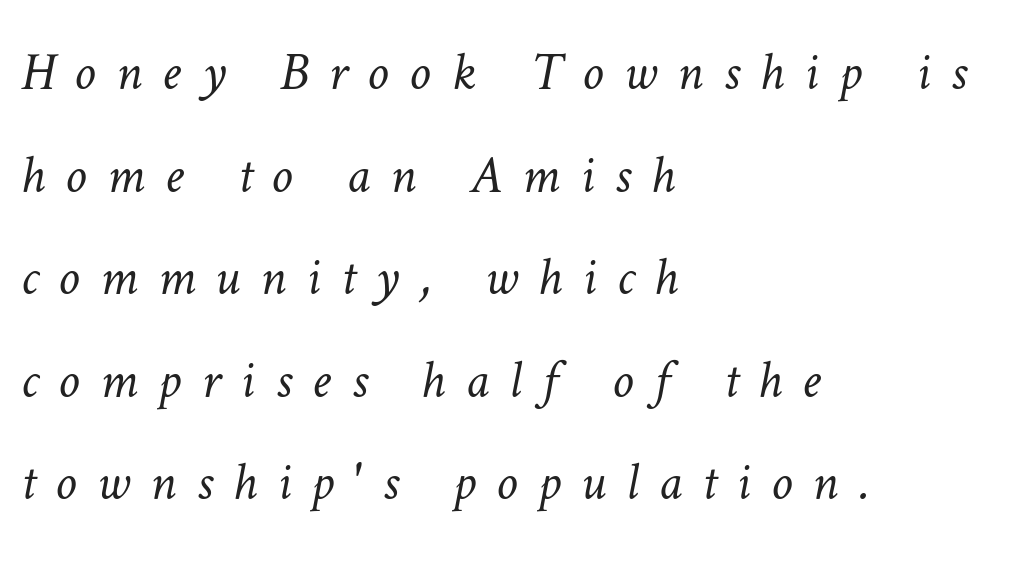
Do the characters align in a grid? No, the font is proportional. Quick note: underline off. This sample is left-justified, so line endings fall wherever the words run out. The horizontal fit of the characters is loose and conspicuously gappy. Summary of weight: not heavy and not bold. The designer dialed line spacing up above the default.
